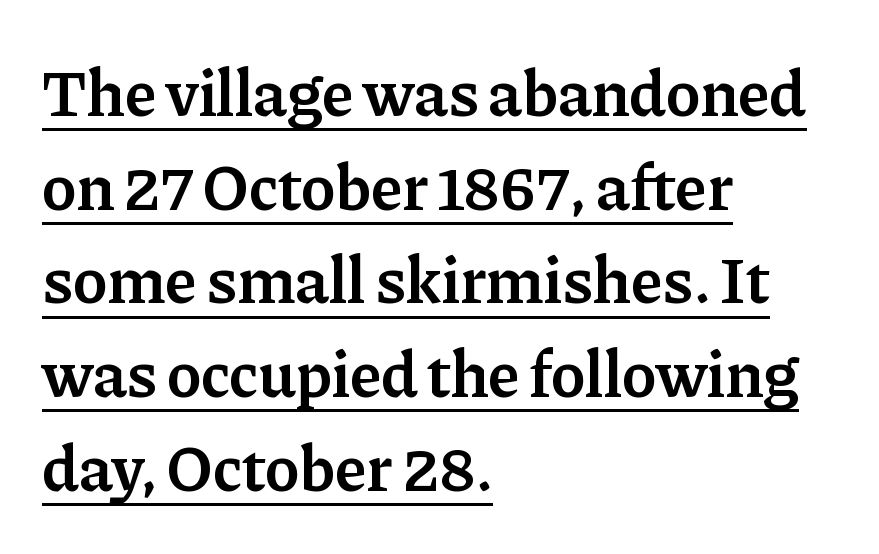
Stems and bowls a touch heavier than normal — semibold. When letters stand straight like this, we call the style roman or upright. Tracking here is standard; glyphs follow each other at the usual distance. Are there feet on the stems? There are — it's a serif. A baseline rule has been typeset under these characters.
